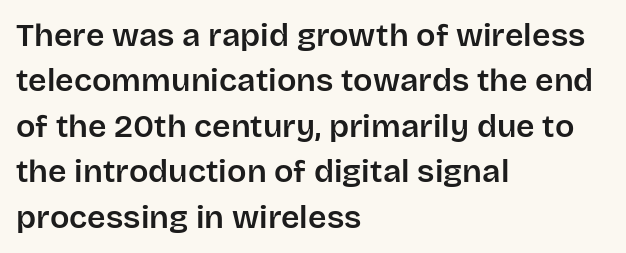
The line-height multiplier appears to be the usual default. The space directly below the letters is spotless. If you drew a line through each stem, it would be perfectly vertical. The designer went with a sans here, leaving each stem footless.
